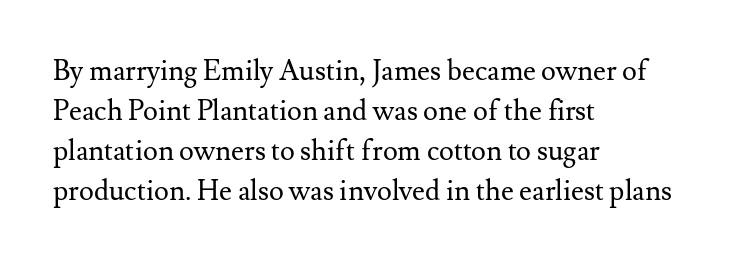
{"serif": "yes", "italic": "no", "bold": "no", "weight": "regular", "width": "normal", "stroke_contrast": "medium", "x_height": "small", "monospaced": "no", "underline": "no", "align": "left", "line_spacing": "normal", "line_spacing_ratio": 1.43, "letter_spacing": "normal", "letter_spacing_em": 0.0, "glyph_px": 28}
